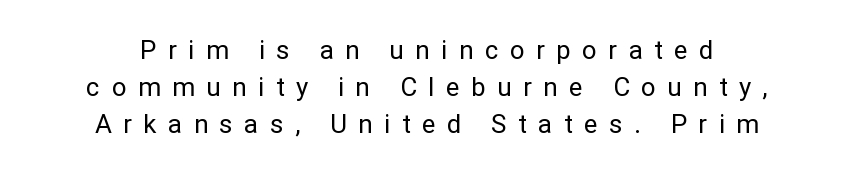
{"italic": "no", "bold": "no", "underline": "no", "align": "center", "line_spacing": "normal", "line_spacing_ratio": 1.42, "letter_spacing": "wide", "letter_spacing_em": 0.44, "glyph_px": 26}
